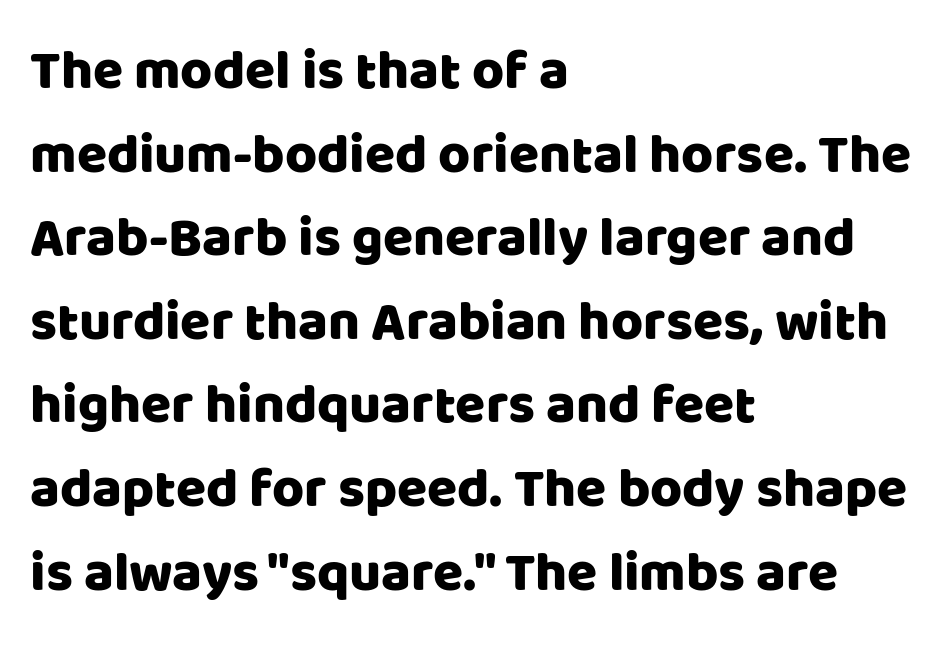
No extra tracking has been applied to these lines. Do the characters align in a grid? No, the font is proportional. Beneath every word, the page is bare. Leading matches the norm, producing a regular column. The lines are quadded left. It's the straight-up-and-down kind of type.
